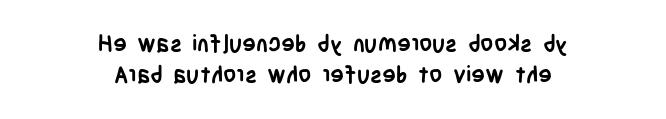
The image shows 23 px bold type, upright; set centered, normal line spacing (1.34x), normal letter spacing, not underlined.
